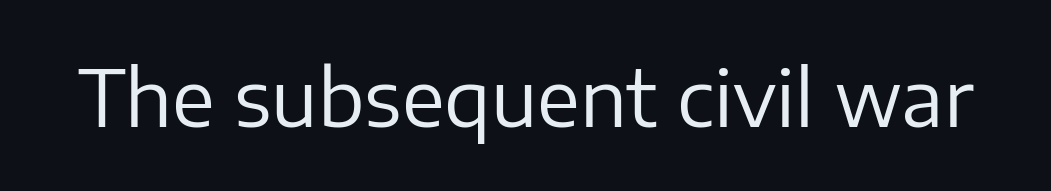
The image shows 77 px regular-weight sans-serif type, upright; set normal letter spacing, not underlined; low stroke contrast and a medium x-height.
